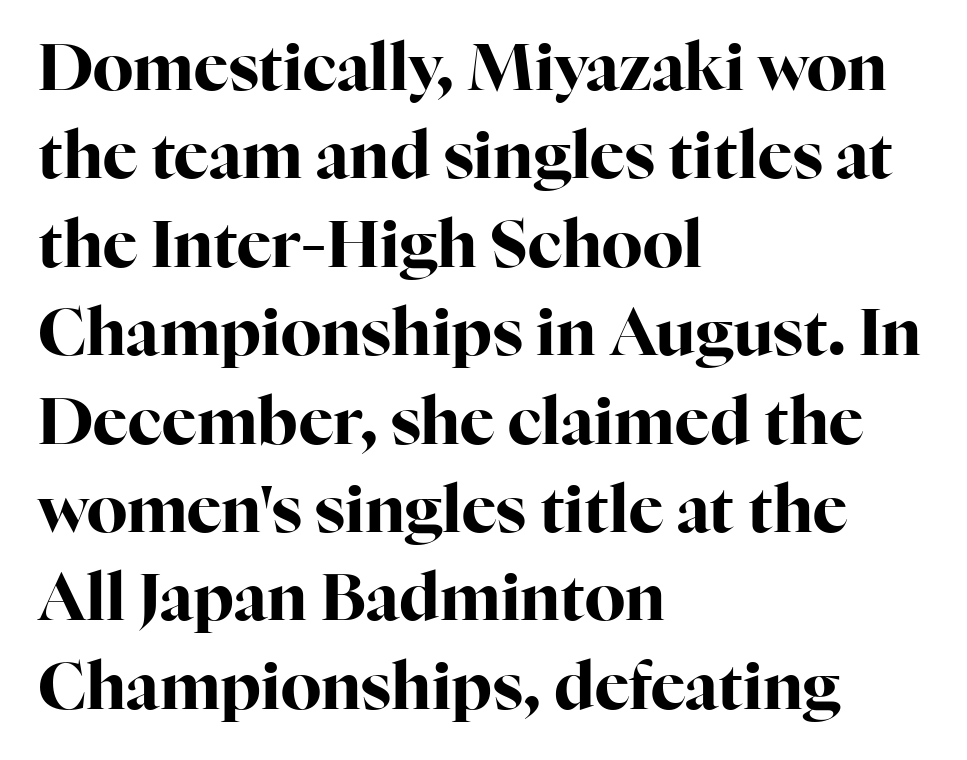
The image shows 65 px bold serif type, upright; set left-aligned, normal line spacing (1.36x), normal letter spacing, not underlined; high stroke contrast and a medium x-height.
